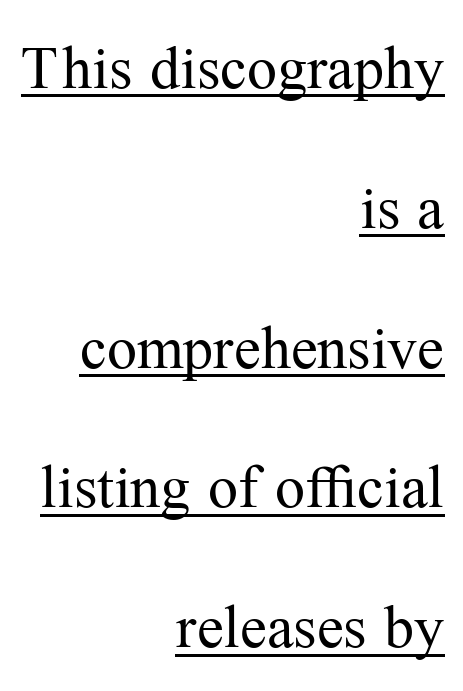
Spacing between characters is what you'd get straight out of the box. Typeset ragged left — the right edge is the straight one. It's the straight-up-and-down kind of type. A typographer would call this underscored text. Bold? No — there's no thickening of the strokes. The glyphs in this specimen are seriffed.
